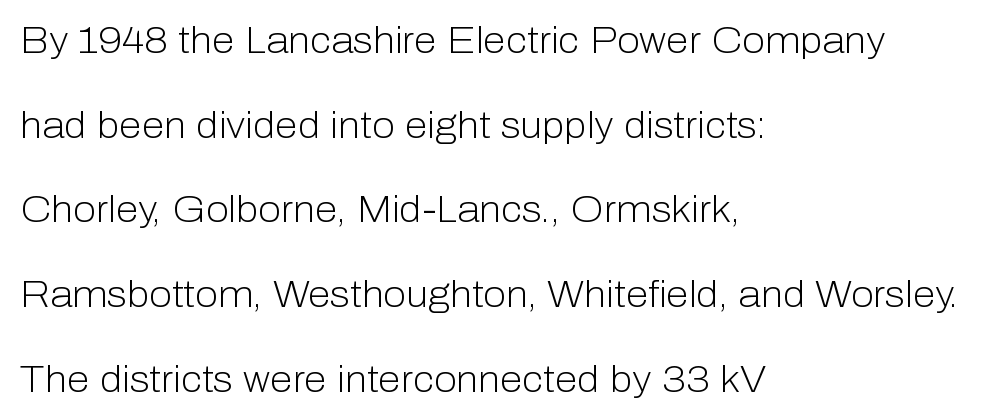
{"serif": "no", "italic": "no", "bold": "no", "weight": "light", "width": "normal", "stroke_contrast": "low", "x_height": "medium", "monospaced": "no", "underline": "no", "align": "left", "line_spacing": "loose", "line_spacing_ratio": 2.29, "letter_spacing": "normal", "letter_spacing_em": 0.0, "glyph_px": 37}
